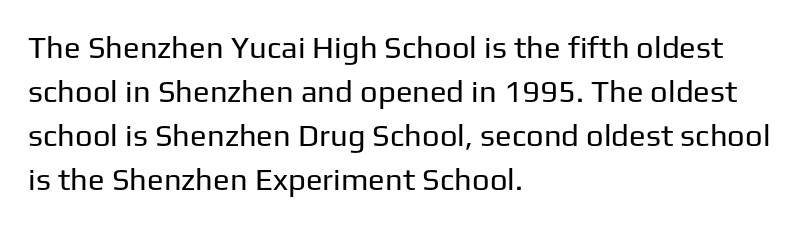
The image shows 31 px regular-weight sans-serif type, upright; set left-aligned, normal line spacing (1.42x), normal letter spacing, not underlined; low stroke contrast and a medium x-height.
